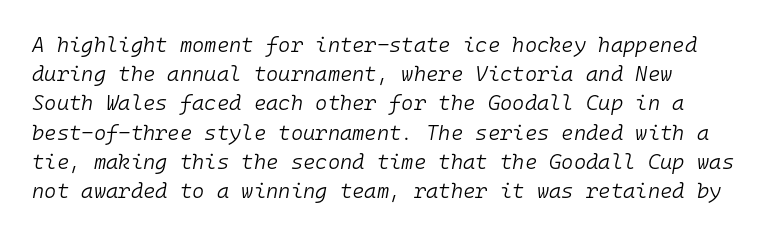
{"italic": "yes", "lean": "right", "slant_degrees": 10, "bold": "no", "underline": "no", "line_spacing": "normal", "line_spacing_ratio": 1.39, "letter_spacing": "normal", "letter_spacing_em": 0.0, "glyph_px": 21}
